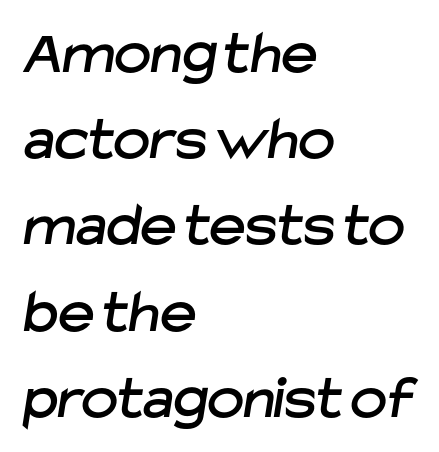
The image shows 62 px sans-serif type; set left-aligned, normal line spacing (1.39x), normal letter spacing, not underlined; low stroke contrast and a medium x-height.
